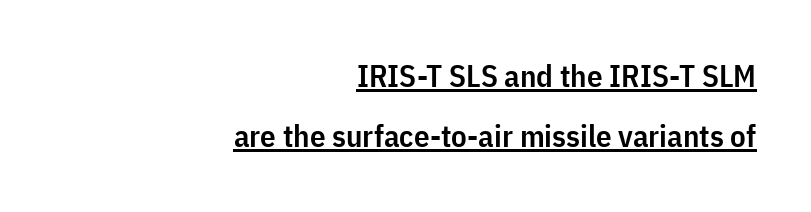
The image shows 31 px semibold, condensed sans-serif type, upright; set right-aligned, loose line spacing (1.95x), normal letter spacing, underlined; low stroke contrast and a medium x-height.
